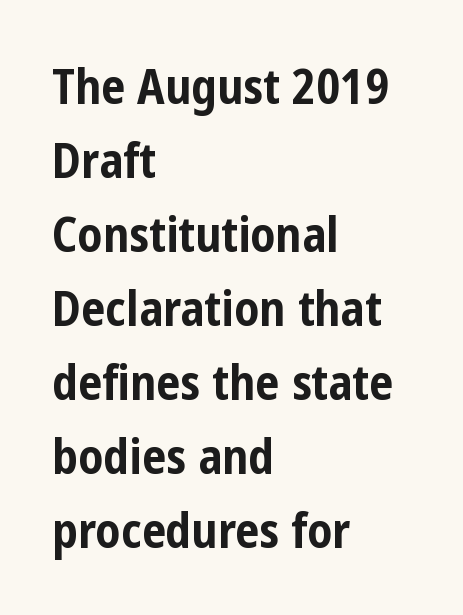
Line beginnings align vertically; line endings do not. The space between consecutive lines is moderate. Vertical strokes here are truly vertical. Examine the stroke ends and you'll find no serifs. How are the letters spaced? Ordinarily, with no added tracking. Type without underlining.
